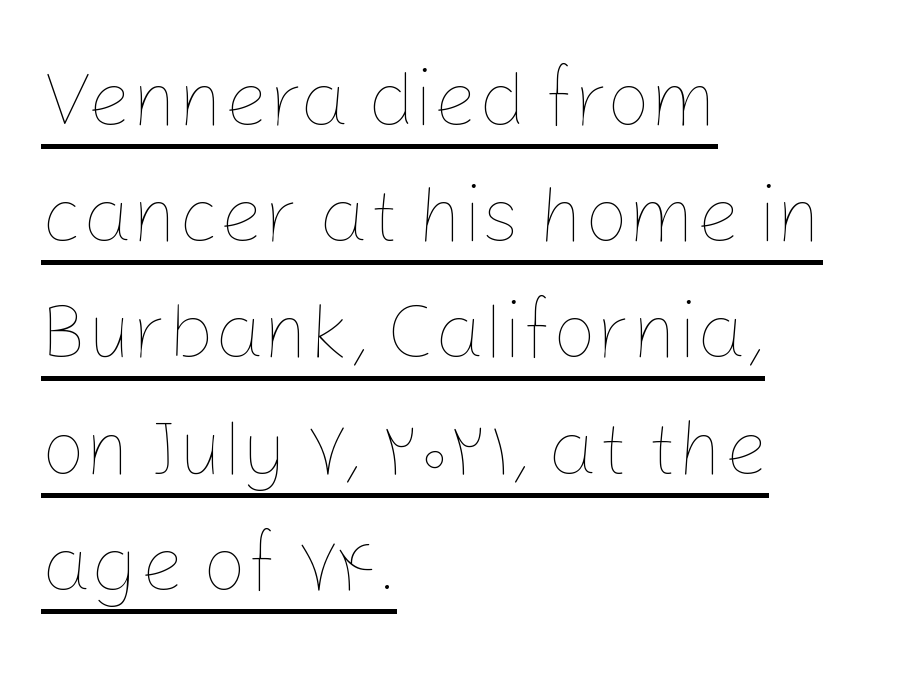
The image shows 78 px thin type, upright; set left-aligned, normal line spacing (1.49x), normal letter spacing, underlined; low stroke contrast and a medium x-height.
